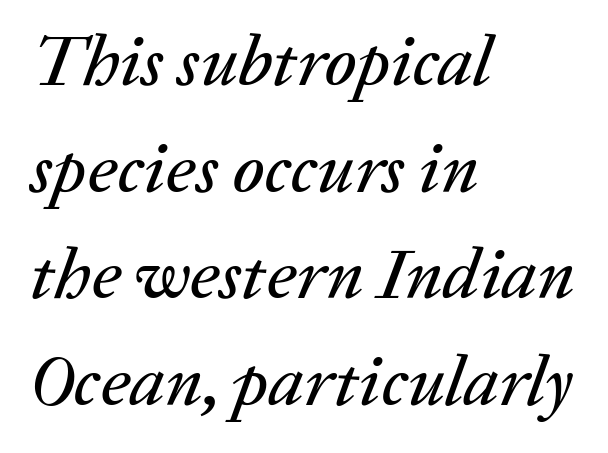
Q: Is the text italic (slanted)? A: Yes, it leans right by about 20 degrees.
Q: Is the text underlined? A: No.
Q: How is the paragraph aligned? A: Left-aligned.
Q: Is the spacing between letters normal or unusually wide? A: Normal.
Q: Is the spacing between lines tight, normal or loose? A: Normal.
Q: Width (condensed, normal, or wide)? A: Normal.
Q: Stroke contrast? A: Low.
Q: x-height? A: Medium.
Q: Monospaced? A: No.
